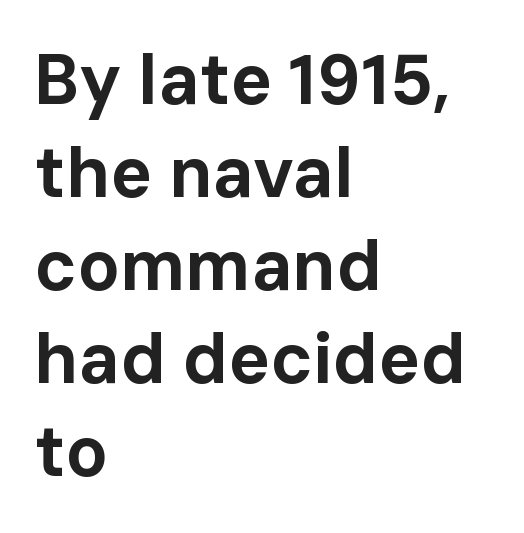
Q: Is the text bold? A: Yes.
Q: Is the text italic (slanted)? A: No, it is upright.
Q: Is the typeface a serif or a sans-serif typeface? A: Sans-serif.
Q: Is the text underlined? A: No.
Q: How is the paragraph aligned? A: Left-aligned.
Q: Is the spacing between letters normal or unusually wide? A: Normal.
Q: Is the spacing between lines tight, normal or loose? A: Normal.
Q: Width (condensed, normal, or wide)? A: Normal.
Q: Stroke contrast? A: Low.
Q: x-height? A: Medium.
Q: Monospaced? A: No.
